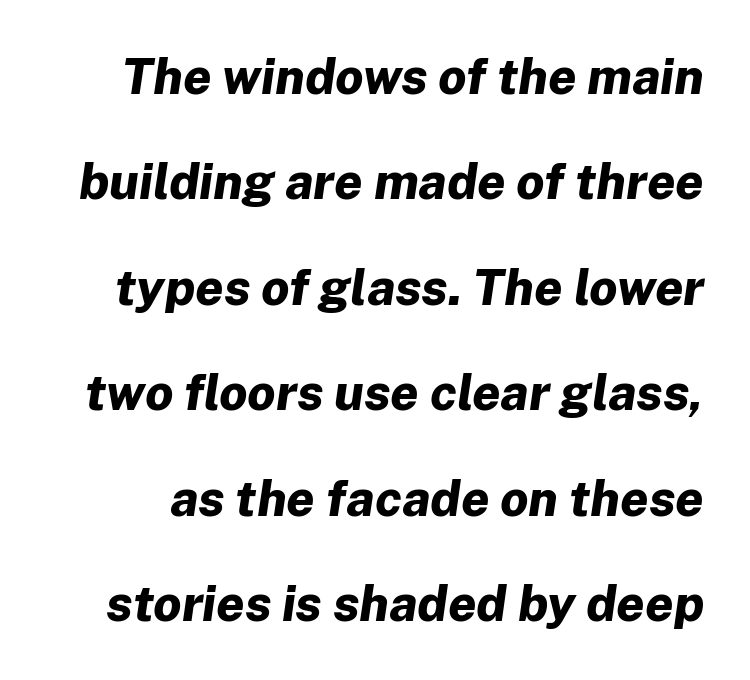
The image shows 50 px bold type, italic (leaning right); set loose line spacing (2.11x), normal letter spacing, not underlined; low stroke contrast and a medium x-height.
